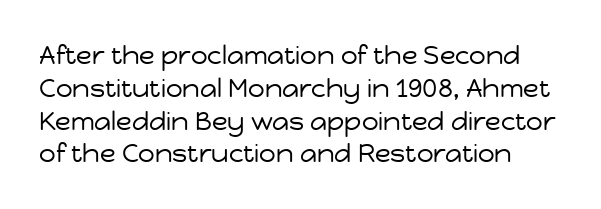
Weight: in the light-to-regular range. A typesetter would mark this as roman, not italic. Default kerning and tracking; the words read as compact shapes. A clean baseline with only descenders dipping below it. Vertically, the passage feels balanced, rows spaced as you'd expect.
